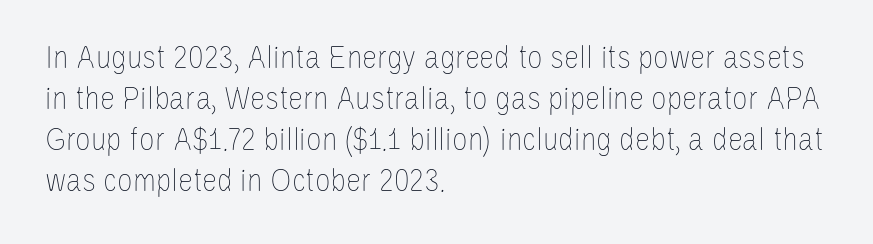
{"italic": "no", "bold": "no", "weight": "thin", "width": "condensed", "stroke_contrast": "low", "x_height": "large", "monospaced": "no", "underline": "no", "align": "left", "line_spacing_ratio": 1.21, "letter_spacing": "normal", "letter_spacing_em": 0.0, "glyph_px": 34}
